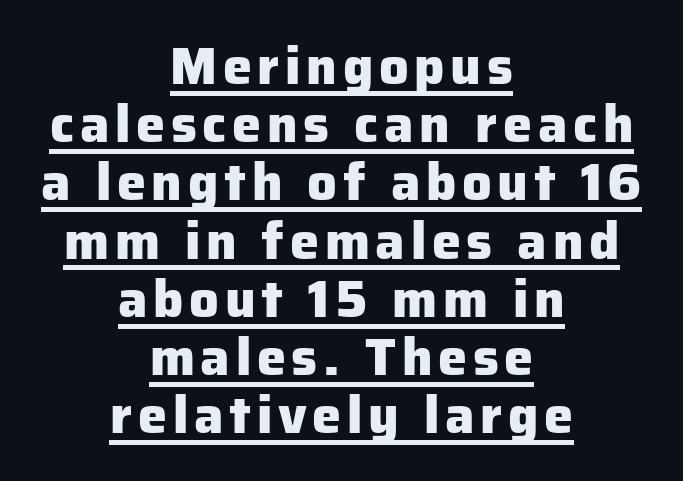
The image shows 52 px heavy sans-serif type, upright; set centered, tight line spacing (1.12x), underlined; low stroke contrast and a medium x-height.
